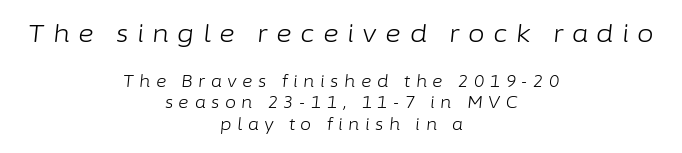
{"italic": "yes", "lean": "right", "slant_degrees": 6, "bold": "no", "underline": "no", "align": "center", "line_spacing": "normal", "line_spacing_ratio": 1.35, "letter_spacing": "wide", "letter_spacing_em": 0.35, "larger_block": "first", "size_ratio": 1.5, "glyph_px": 24}
